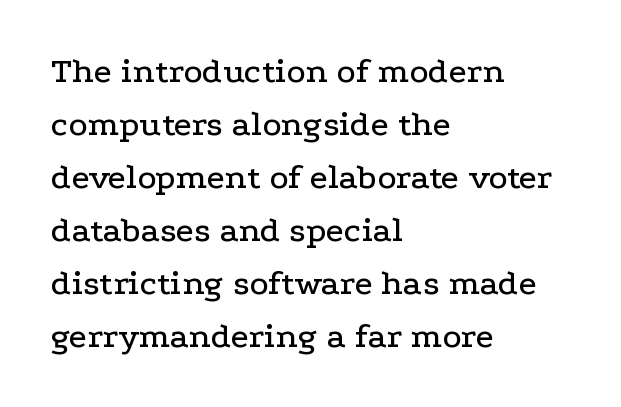
{"serif": "yes", "italic": "no", "width": "wide", "stroke_contrast": "low", "x_height": "medium", "monospaced": "no", "underline": "no", "align": "left", "line_spacing": "normal", "line_spacing_ratio": 1.47, "letter_spacing": "normal", "letter_spacing_em": 0.0, "glyph_px": 36}
